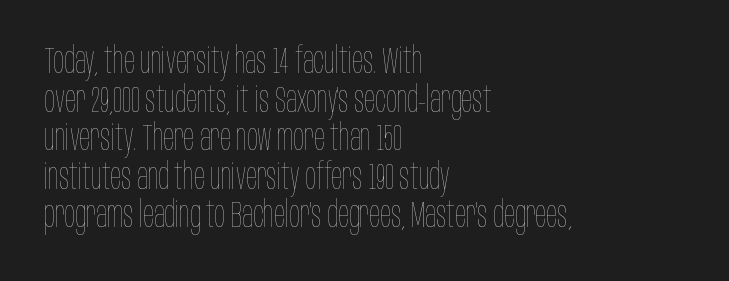
The image shows 36 px thin, condensed type, upright; set left-aligned, tight line spacing (1.07x), normal letter spacing, not underlined; low stroke contrast and a large x-height.
